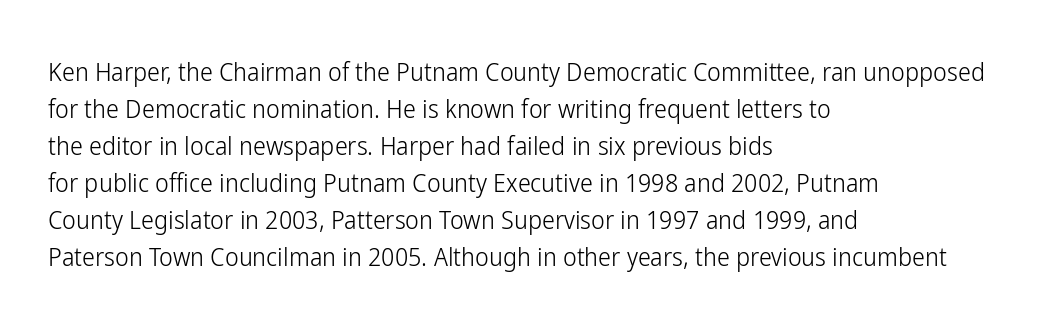
{"italic": "no", "bold": "no", "underline": "no", "align": "left", "line_spacing": "normal", "line_spacing_ratio": 1.42, "letter_spacing": "normal", "letter_spacing_em": 0.0, "glyph_px": 26}
